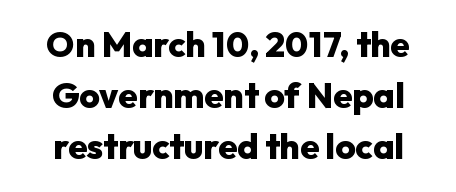
Q: Is the text bold? A: Yes.
Q: Is the text italic (slanted)? A: No, it is upright.
Q: Is the typeface a serif or a sans-serif typeface? A: Sans-serif.
Q: Is the text underlined? A: No.
Q: Is the spacing between letters normal or unusually wide? A: Normal.
Q: Is the spacing between lines tight, normal or loose? A: Normal.
Q: Width (condensed, normal, or wide)? A: Normal.
Q: Stroke contrast? A: Low.
Q: x-height? A: Medium.
Q: Monospaced? A: No.
